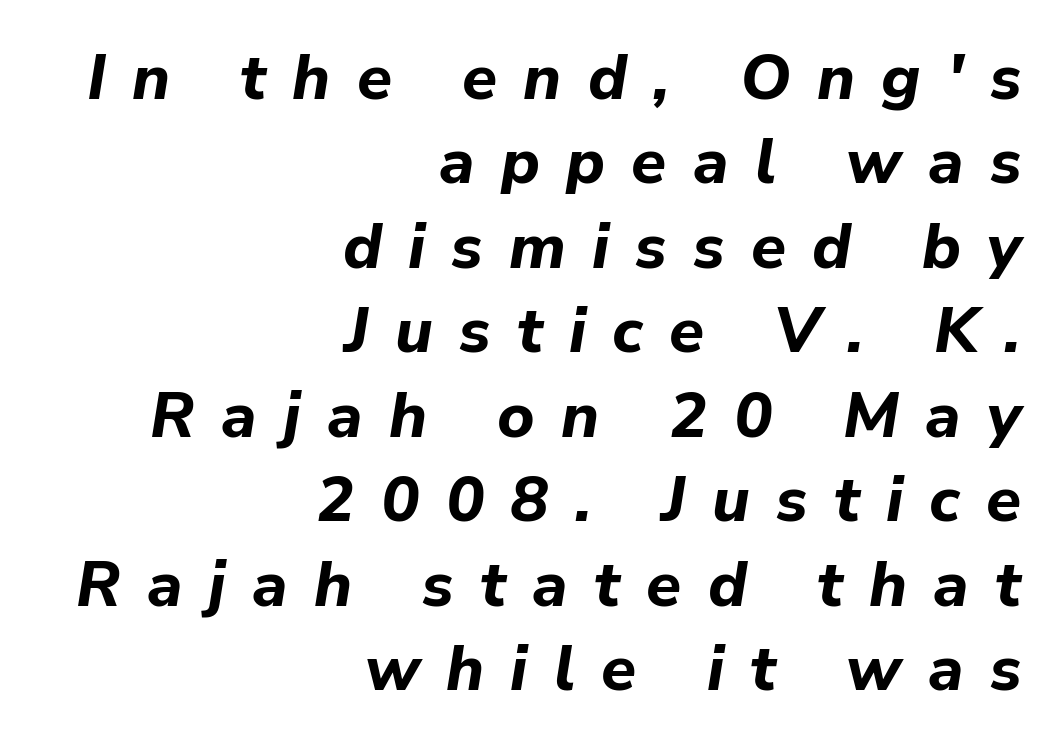
Vertically, the passage feels balanced, rows spaced as you'd expect. A typesetter would call this heavily tracked-out type. Visually the block forms a straight wall on the right and a jagged coastline on the left. Is this a fixed-width face? No — the glyphs have proportional, varying widths.
